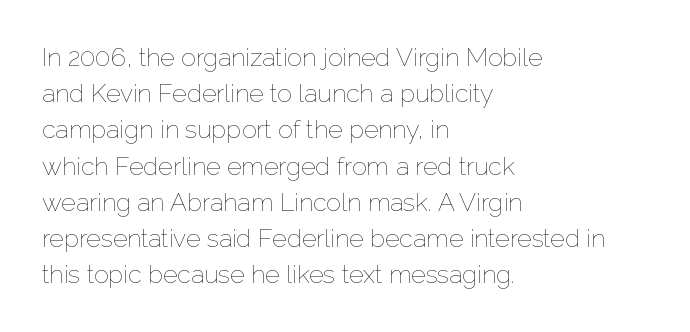
{"italic": "no", "bold": "no", "underline": "no", "align": "left", "line_spacing": "normal", "line_spacing_ratio": 1.45, "letter_spacing": "normal", "letter_spacing_em": 0.0, "glyph_px": 25}
